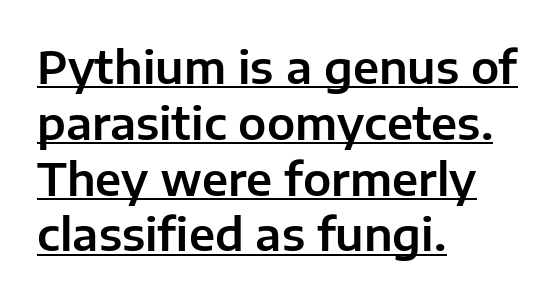
One-word summary of the alignment: left. Looks like regular typesetting: each glyph gets only the width it needs. Unlike a traditional serif, this face leaves its strokes unadorned. This sample uses plain, unmodified letter spacing. Vertical strokes here are truly vertical.
